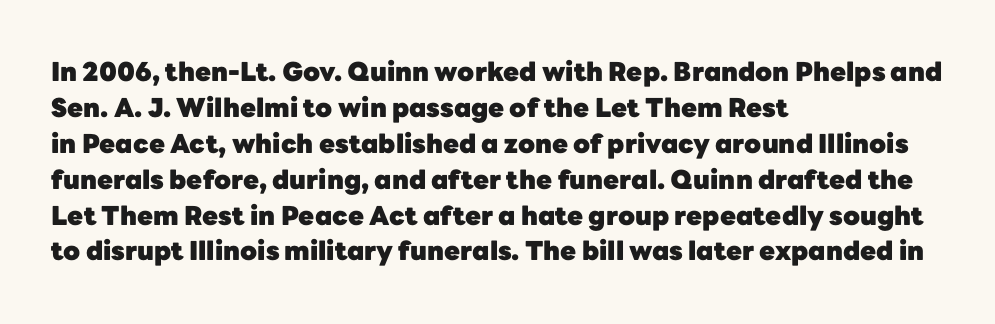
{"italic": "no", "bold": "yes", "underline": "no", "align": "left", "line_spacing": "normal", "line_spacing_ratio": 1.38, "letter_spacing": "normal", "letter_spacing_em": 0.0, "glyph_px": 26}
